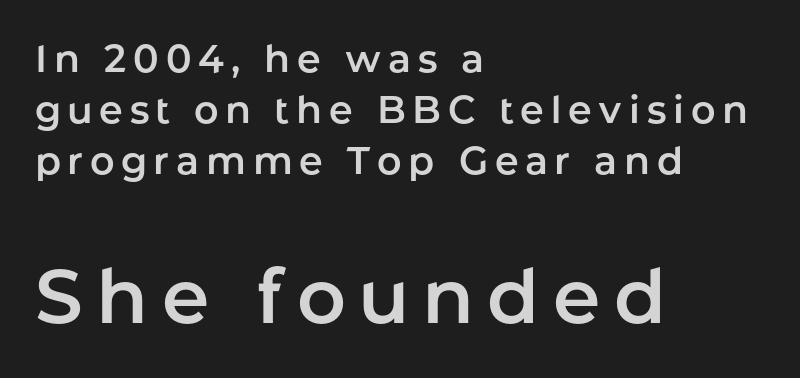
The image shows 76 px sans-serif type, upright; set left-aligned, normal line spacing (1.34x), not underlined; the second (bottom) block is 2.0x larger; low stroke contrast and a medium x-height.
